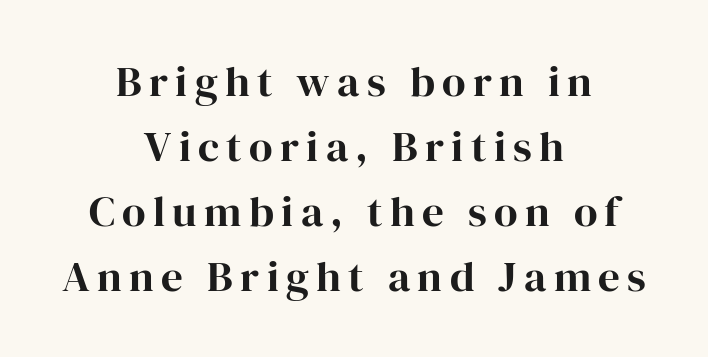
{"serif": "yes", "italic": "no", "width": "normal", "stroke_contrast": "high", "x_height": "medium", "monospaced": "no", "underline": "no", "align": "center", "line_spacing": "normal", "line_spacing_ratio": 1.51, "glyph_px": 43}
